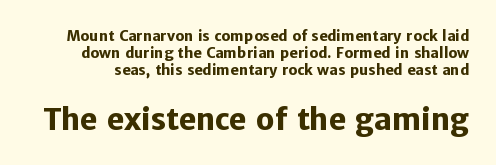
Varying glyph widths throughout — classic text-font behaviour. Ordinary non-slanted type is in use. The space directly below the letters is spotless. Small over large — that's the arrangement of the two blocks here.
